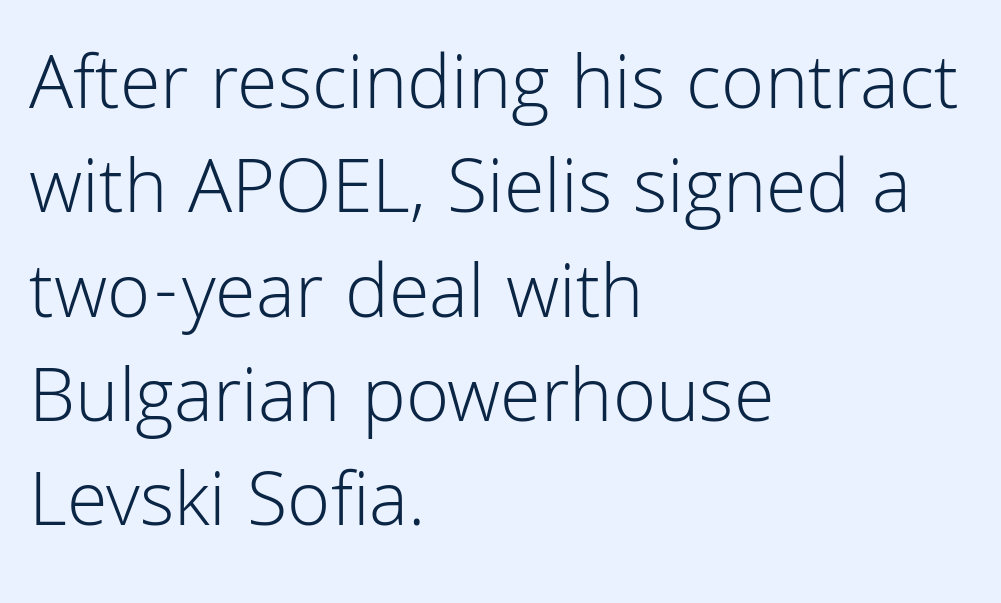
Q: Is the text bold? A: No.
Q: Is the text italic (slanted)? A: No, it is upright.
Q: Is the typeface a serif or a sans-serif typeface? A: Sans-serif.
Q: Is the text underlined? A: No.
Q: How is the paragraph aligned? A: Left-aligned.
Q: Is the spacing between letters normal or unusually wide? A: Normal.
Q: Is the spacing between lines tight, normal or loose? A: Normal.
Q: Width (condensed, normal, or wide)? A: Normal.
Q: Stroke contrast? A: Low.
Q: x-height? A: Medium.
Q: Monospaced? A: No.
